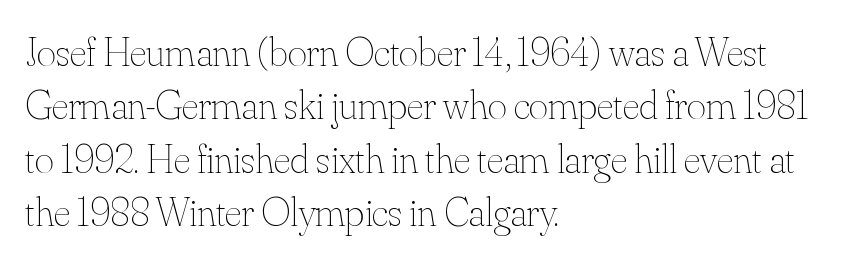
Rendered with straight, roman letterforms. Visually the block forms a straight wall on the left and a jagged coastline on the right. Nothing unusual about the tracking: characters are spaced as the font intends. Descender tails drop into unmarked territory. Rows of type keep a routine distance in the vertical direction. The letters advance in unequal steps, a hallmark of proportional type.
